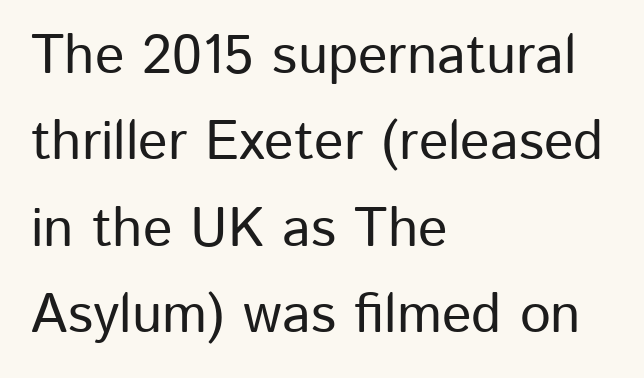
The image shows 55 px sans-serif type, upright; set left-aligned, normal line spacing (1.57x), normal letter spacing, not underlined; low stroke contrast and a medium x-height.
